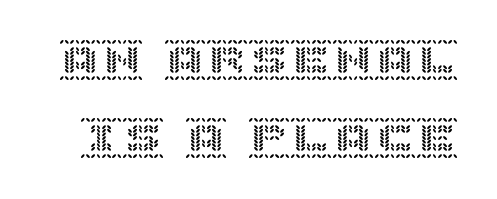
The image shows 42 px text type, upright; set line spacing 1.86x, normal letter spacing, not underlined; a large x-height.
